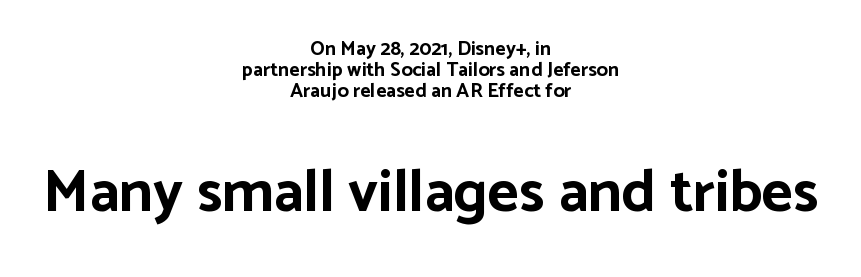
{"serif": "no", "italic": "no", "bold": "yes", "weight": "bold", "width": "normal", "stroke_contrast": "low", "x_height": "medium", "monospaced": "no", "underline": "no", "align": "center", "line_spacing": "tight", "line_spacing_ratio": 1.06, "letter_spacing": "normal", "letter_spacing_em": 0.0, "larger_block": "second", "size_ratio": 3.0, "glyph_px": 60}
